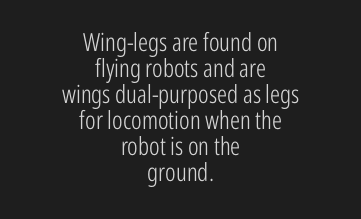
Every stem runs plumb, perpendicular to the baseline. Weight class: somewhere from thin through regular. You could barely slide anything between these rows. Each word holds together tightly as a unit, with standard inter-letter gaps. The typesetter chose a symmetrical, centered arrangement here. Any mark beneath the type? The region is blank.
